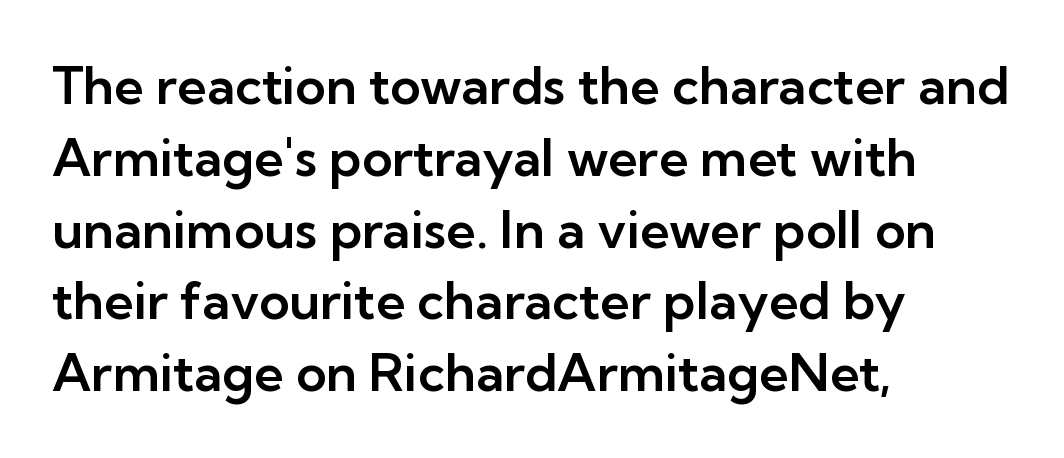
{"serif": "no", "italic": "no", "width": "normal", "stroke_contrast": "low", "x_height": "medium", "monospaced": "no", "underline": "no", "align": "left", "line_spacing": "normal", "line_spacing_ratio": 1.38, "letter_spacing": "normal", "letter_spacing_em": 0.0, "glyph_px": 52}
